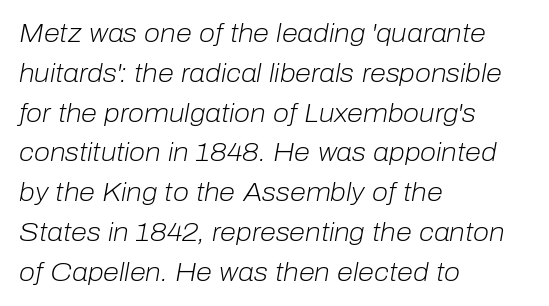
{"italic": "yes", "lean": "right", "slant_degrees": 10, "bold": "no", "underline": "no", "align": "left", "line_spacing": "normal", "line_spacing_ratio": 1.53, "letter_spacing": "normal", "letter_spacing_em": 0.0, "glyph_px": 26}
